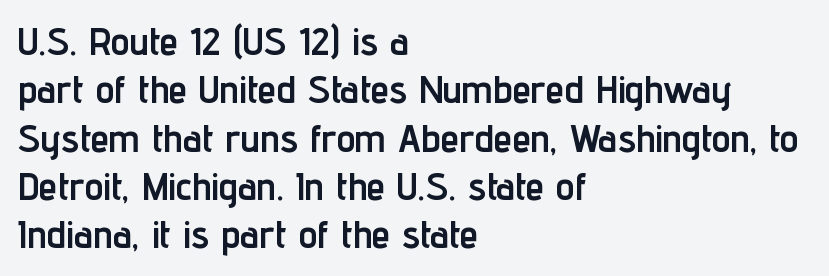
The paragraph shown leans on its left margin. The rendering uses natural spacing where letterforms have individual widths. How are the letters spaced? Ordinarily, with no added tracking. Only glyphs here, with clear space below each row.
